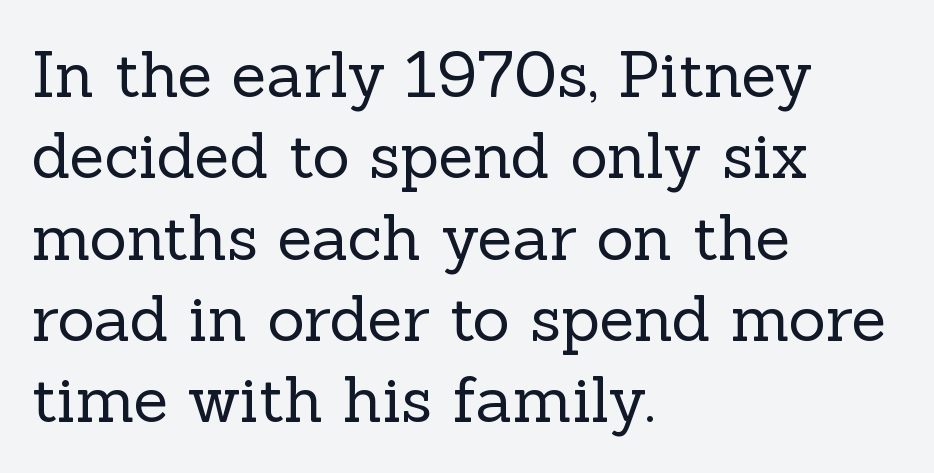
Stems and bowls with no extra thickness — not bold. Default kerning and tracking; the words read as compact shapes. Yep, those are serifs on the letters. The foot of each line stays bare and open. Typeset ragged right — the left edge is the straight one. This sample has the flowing, uneven cadence of proportional lettering.
